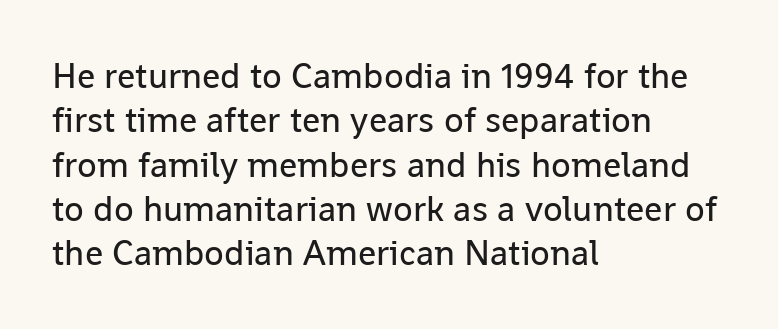
If you drew a line through each stem, it would be perfectly vertical. Note: no serifs on the glyphs. The rendering keeps characters at their native spacing. Stems and bowls with no extra thickness — not bold. Think of a printed novel: that variable character pitch is what you see here.
